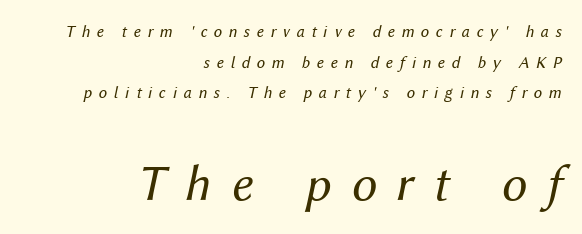
{"italic": "yes", "lean": "right", "slant_degrees": 12, "bold": "no", "weight": "regular", "width": "normal", "stroke_contrast": "medium", "x_height": "medium", "monospaced": "no", "underline": "no", "align": "right", "line_spacing_ratio": 1.8, "letter_spacing": "wide", "letter_spacing_em": 0.39, "larger_block": "second", "size_ratio": 3.0, "glyph_px": 51}
